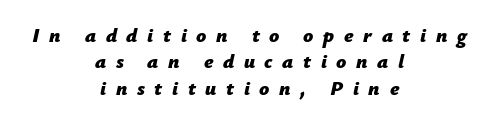
The image shows 20 px bold type, italic (leaning right); set centered, normal line spacing (1.32x), unusually wide letter spacing (+0.48 em), not underlined.
